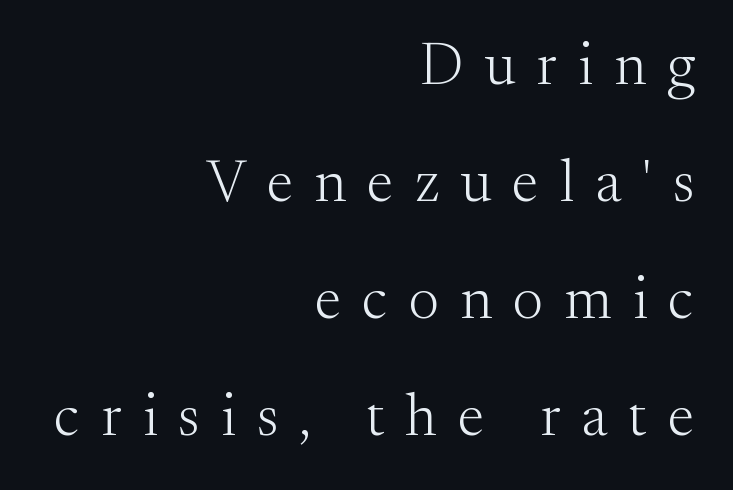
The space between consecutive lines is lavish. The weight tops out at a normal text grade. A typesetter would mark this as roman, not italic. Spacing verdict: proportional, widths tailored to each character.
